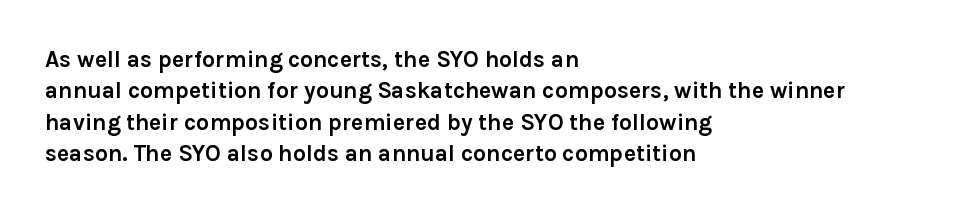
The image shows 23 px bold type, upright; set left-aligned, normal line spacing (1.36x), normal letter spacing, not underlined.
